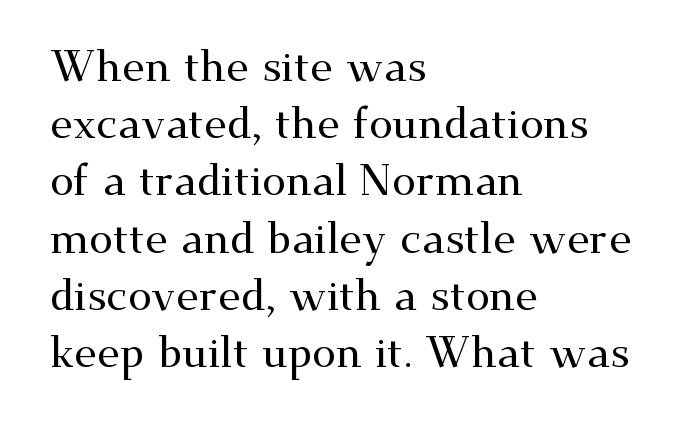
Q: Is the text italic (slanted)? A: No, it is upright.
Q: Is the typeface a serif or a sans-serif typeface? A: Serif.
Q: Is the text underlined? A: No.
Q: How is the paragraph aligned? A: Left-aligned.
Q: Is the spacing between letters normal or unusually wide? A: Normal.
Q: Is the spacing between lines tight, normal or loose? A: Normal.
Q: Width (condensed, normal, or wide)? A: Wide.
Q: Stroke contrast? A: Medium.
Q: x-height? A: Small.
Q: Monospaced? A: No.
